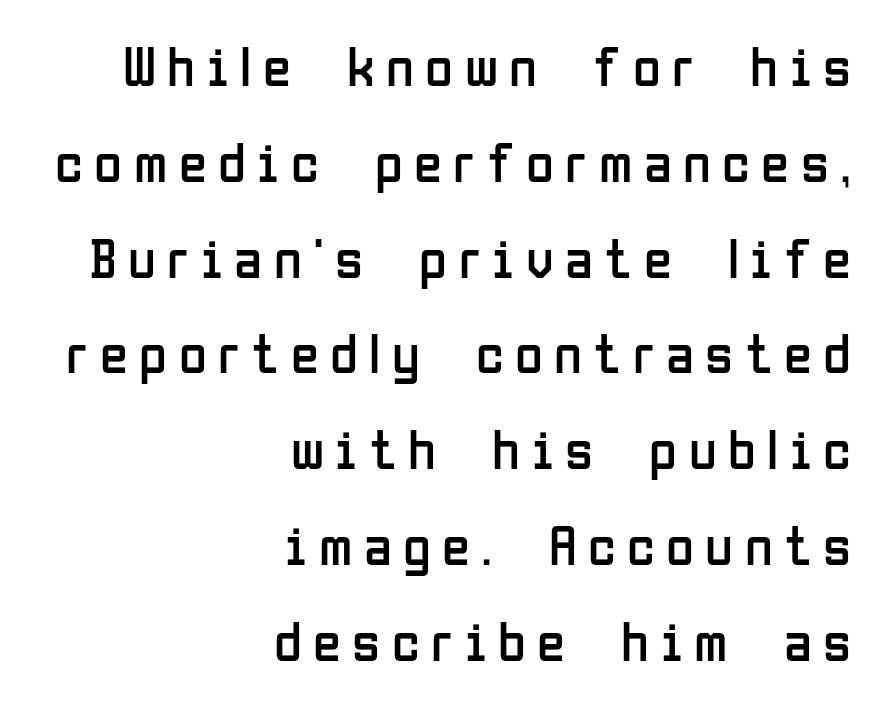
Q: Is the text bold? A: No.
Q: Is the text italic (slanted)? A: No, it is upright.
Q: Is the typeface a serif or a sans-serif typeface? A: Sans-serif.
Q: Is the text underlined? A: No.
Q: How is the paragraph aligned? A: Right-aligned.
Q: Is the spacing between letters normal or unusually wide? A: Unusually wide.
Q: Is the spacing between lines tight, normal or loose? A: Normal.
Q: Width (condensed, normal, or wide)? A: Condensed.
Q: Stroke contrast? A: Low.
Q: x-height? A: Medium.
Q: Monospaced? A: No.
